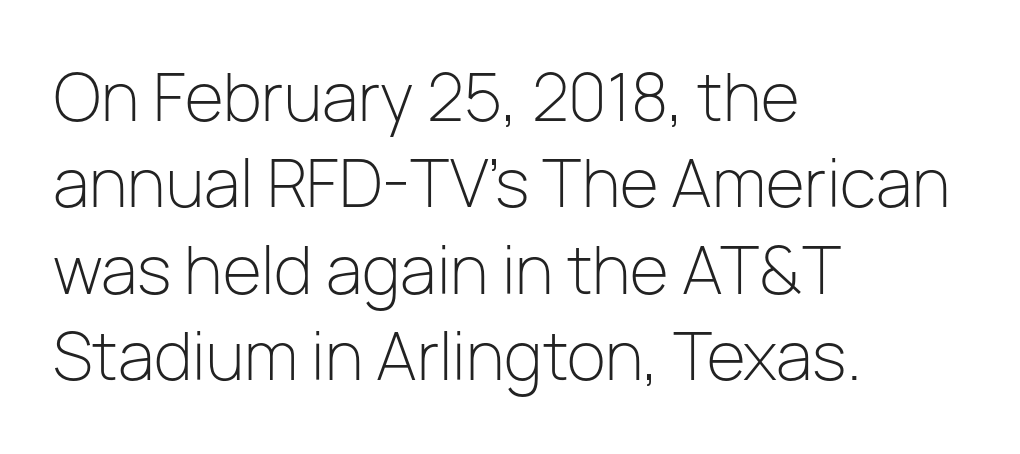
Q: Is the text bold? A: No.
Q: Is the text italic (slanted)? A: No, it is upright.
Q: Is the typeface a serif or a sans-serif typeface? A: Sans-serif.
Q: Is the text underlined? A: No.
Q: How is the paragraph aligned? A: Left-aligned.
Q: Is the spacing between letters normal or unusually wide? A: Normal.
Q: Is the spacing between lines tight, normal or loose? A: Normal.
Q: Width (condensed, normal, or wide)? A: Normal.
Q: Stroke contrast? A: Low.
Q: x-height? A: Medium.
Q: Monospaced? A: No.
